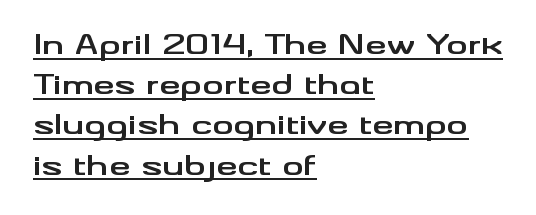
{"italic": "no", "bold": "yes", "underline": "yes", "align": "left", "line_spacing": "normal", "line_spacing_ratio": 1.49, "letter_spacing": "normal", "letter_spacing_em": 0.0, "glyph_px": 27}
